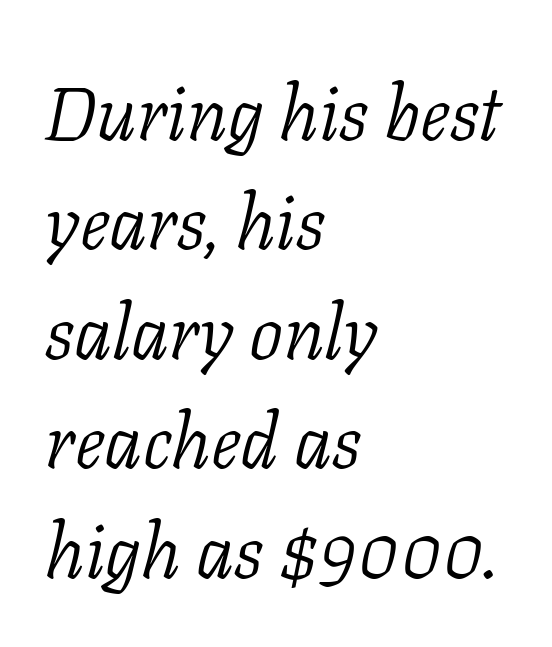
The image shows 76 px light serif type, italic (leaning right); set left-aligned, normal line spacing (1.44x), normal letter spacing, not underlined; low stroke contrast and a medium x-height.
